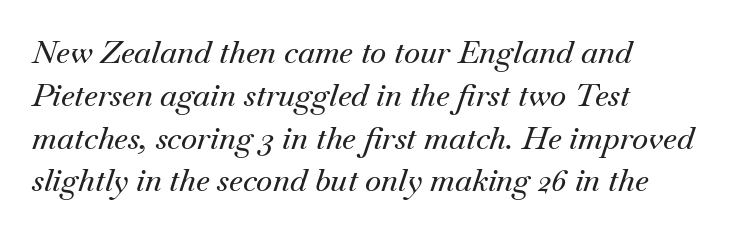
Q: Is the text italic (slanted)? A: Yes, it leans right by about 18 degrees.
Q: Is the typeface a serif or a sans-serif typeface? A: Serif.
Q: Is the text underlined? A: No.
Q: How is the paragraph aligned? A: Left-aligned.
Q: Is the spacing between letters normal or unusually wide? A: Normal.
Q: Is the spacing between lines tight, normal or loose? A: Normal.
Q: Width (condensed, normal, or wide)? A: Normal.
Q: Stroke contrast? A: Medium.
Q: x-height? A: Small.
Q: Monospaced? A: No.
